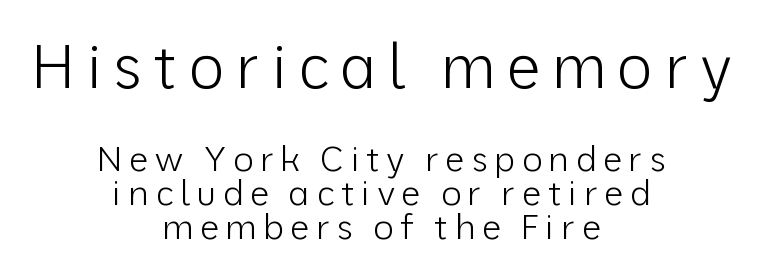
{"serif": "no", "italic": "no", "bold": "no", "weight": "light", "width": "normal", "stroke_contrast": "low", "x_height": "medium", "monospaced": "no", "underline": "no", "align": "center", "line_spacing": "tight", "line_spacing_ratio": 0.98, "larger_block": "first", "size_ratio": 1.74, "glyph_px": 61}
